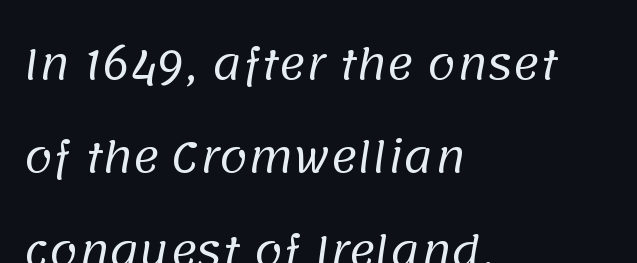
The image shows 41 px regular-weight sans-serif type; set left-aligned, loose line spacing (2.28x), normal letter spacing, not underlined; low stroke contrast and a large x-height.
